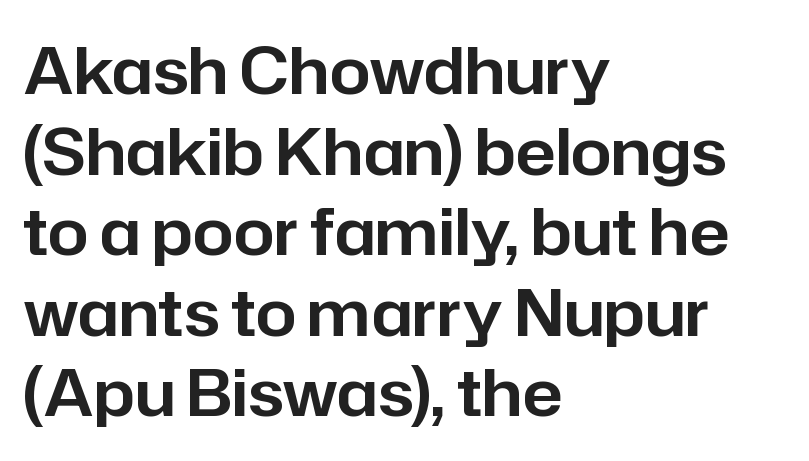
The image shows 65 px sans-serif type, upright; set left-aligned, line spacing 1.24x, normal letter spacing, not underlined; low stroke contrast and a medium x-height.
